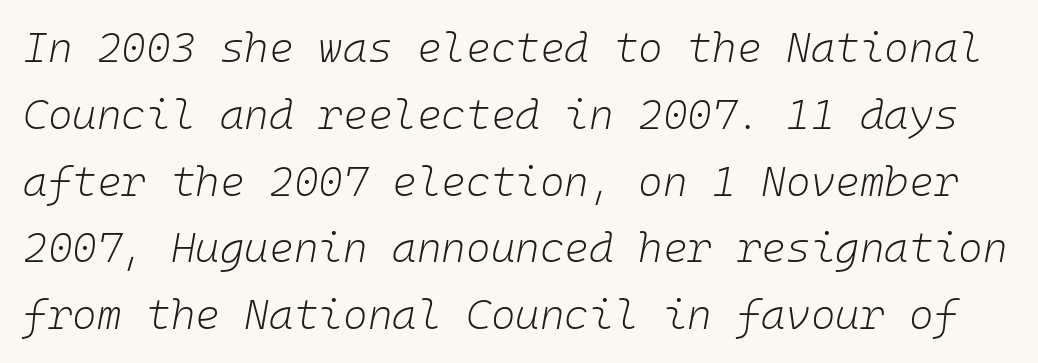
The image shows 42 px light type, italic (leaning right), monospaced; set normal line spacing (1.59x), normal letter spacing, not underlined; low stroke contrast and a medium x-height.
